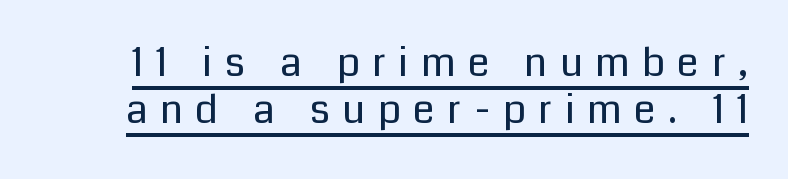
{"serif": "no", "italic": "no", "bold": "no", "weight": "regular", "width": "normal", "stroke_contrast": "low", "x_height": "medium", "monospaced": "no", "underline": "yes", "line_spacing_ratio": 1.18, "letter_spacing": "wide", "letter_spacing_em": 0.31, "glyph_px": 40}
